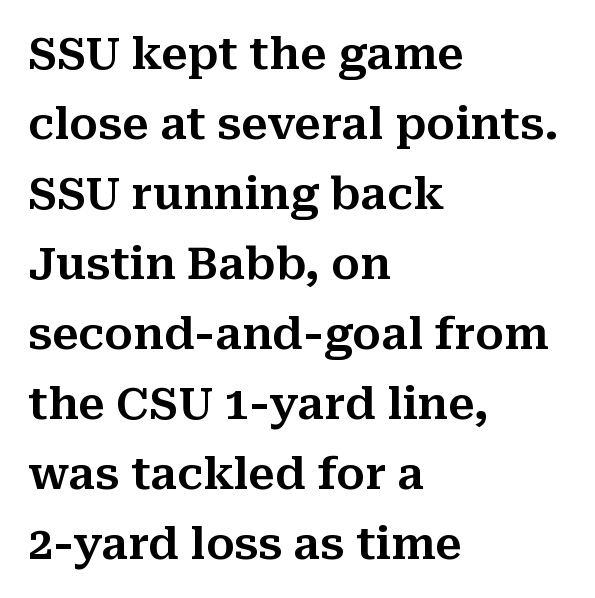
The image shows 44 px serif type, upright; set left-aligned, normal line spacing (1.59x), normal letter spacing, not underlined; medium stroke contrast and a medium x-height.
